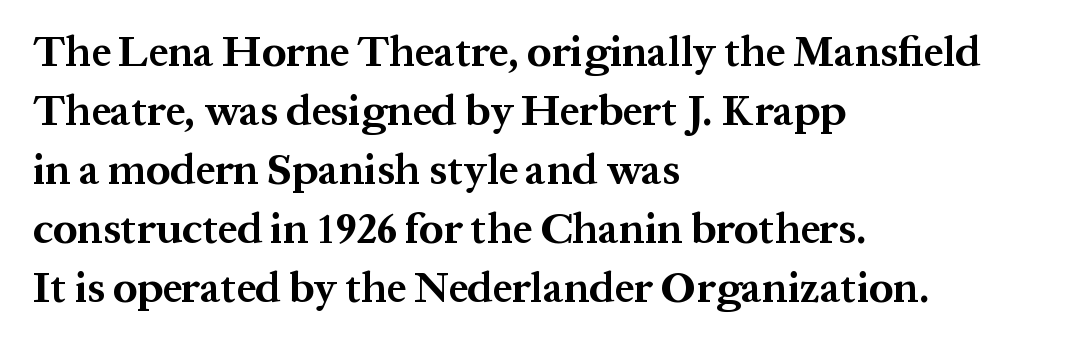
The image shows 43 px bold serif type, upright; set left-aligned, normal line spacing (1.37x), normal letter spacing, not underlined; medium stroke contrast and a medium x-height.
